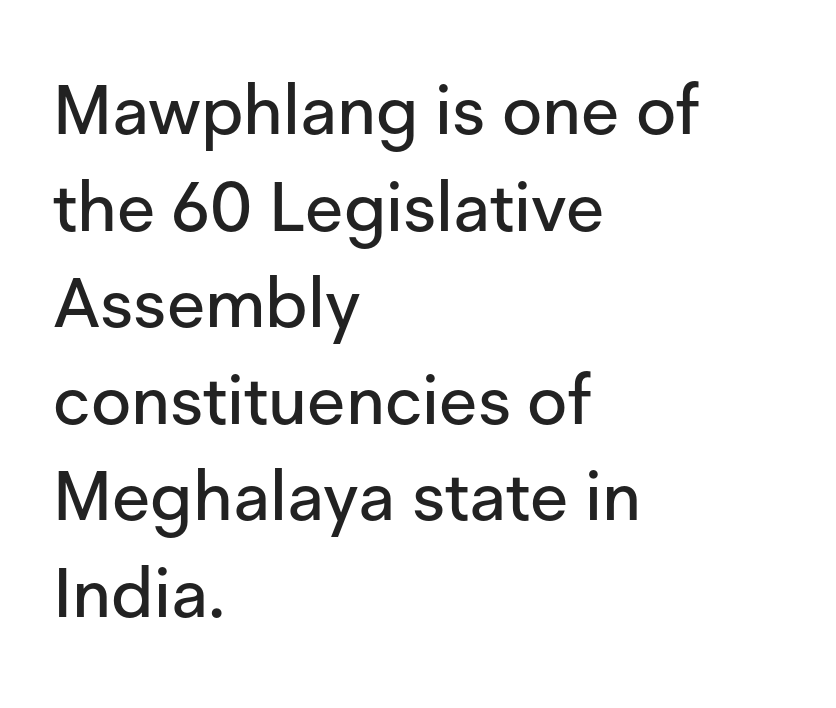
Q: Is the text italic (slanted)? A: No, it is upright.
Q: Is the typeface a serif or a sans-serif typeface? A: Sans-serif.
Q: Is the text underlined? A: No.
Q: How is the paragraph aligned? A: Left-aligned.
Q: Is the spacing between letters normal or unusually wide? A: Normal.
Q: Is the spacing between lines tight, normal or loose? A: Normal.
Q: Width (condensed, normal, or wide)? A: Normal.
Q: Stroke contrast? A: Low.
Q: x-height? A: Medium.
Q: Monospaced? A: No.
